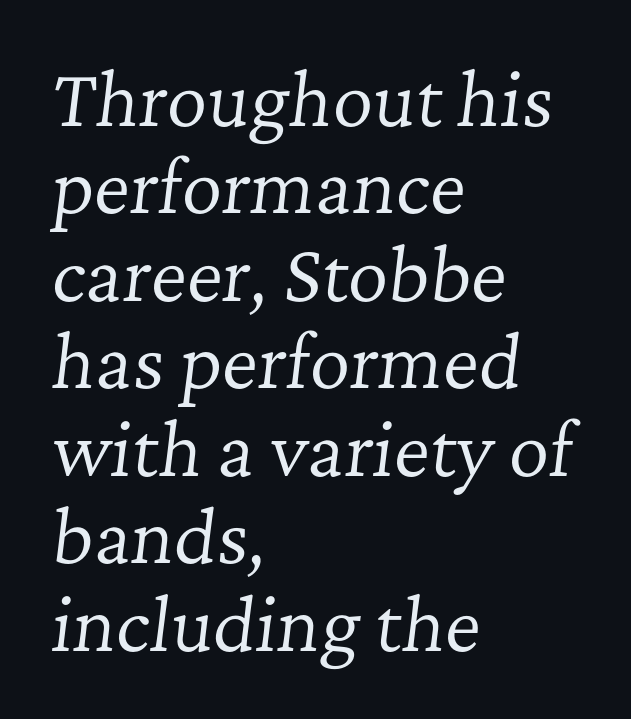
Q: Is the text bold? A: No.
Q: Is the text italic (slanted)? A: Yes, it leans right by about 7 degrees.
Q: Is the typeface a serif or a sans-serif typeface? A: Serif.
Q: Is the text underlined? A: No.
Q: How is the paragraph aligned? A: Left-aligned.
Q: Is the spacing between letters normal or unusually wide? A: Normal.
Q: Is the spacing between lines tight, normal or loose? A: Normal.
Q: Width (condensed, normal, or wide)? A: Normal.
Q: Stroke contrast? A: Low.
Q: x-height? A: Medium.
Q: Monospaced? A: No.
